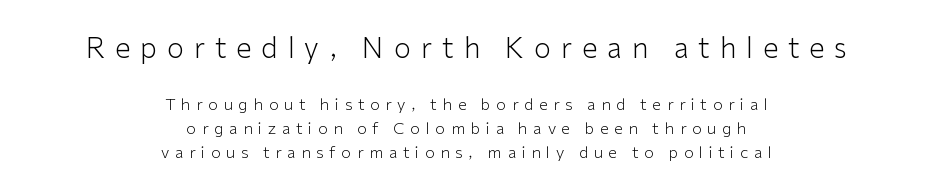
The image shows 28 px light sans-serif type, upright; set centered, normal line spacing (1.49x), unusually wide letter spacing (+0.35 em), not underlined; the first (top) block is 1.75x larger; low stroke contrast and a medium x-height.
